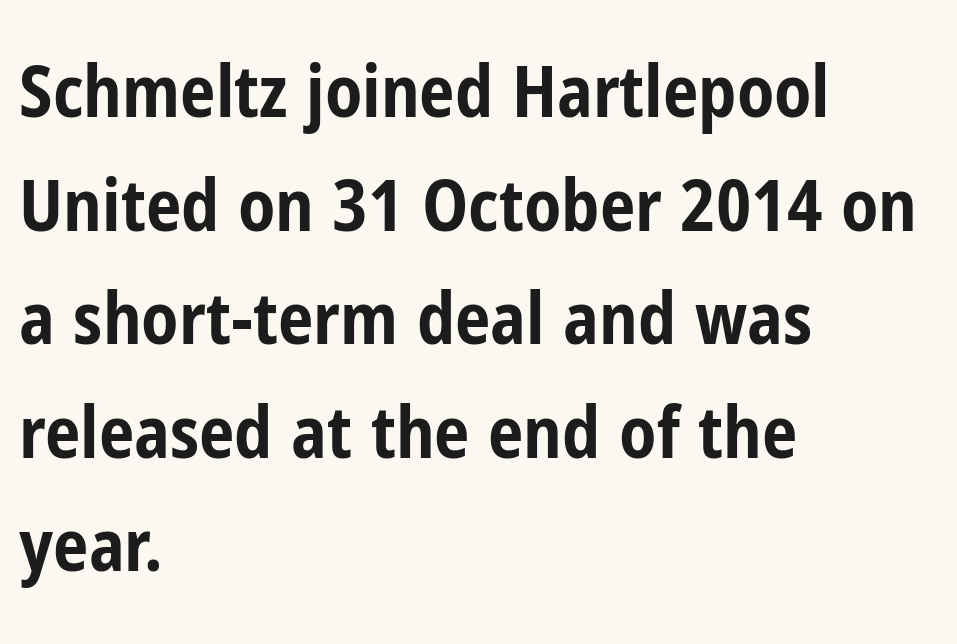
Q: Is the text bold? A: Yes.
Q: Is the text italic (slanted)? A: No, it is upright.
Q: Is the typeface a serif or a sans-serif typeface? A: Sans-serif.
Q: Is the text underlined? A: No.
Q: How is the paragraph aligned? A: Left-aligned.
Q: Is the spacing between letters normal or unusually wide? A: Normal.
Q: Is the spacing between lines tight, normal or loose? A: Normal.
Q: Width (condensed, normal, or wide)? A: Condensed.
Q: Stroke contrast? A: Low.
Q: x-height? A: Medium.
Q: Monospaced? A: No.
